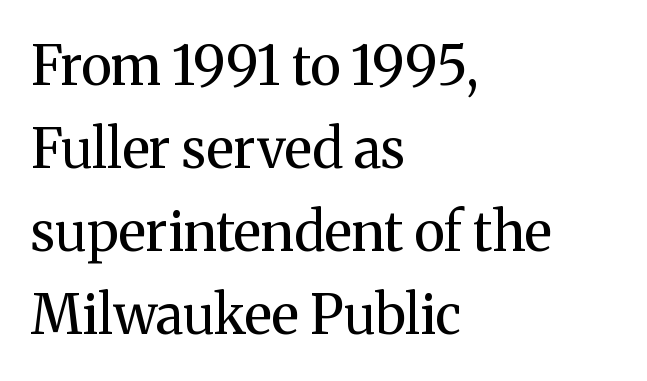
The image shows 54 px regular-weight serif type, upright; set left-aligned, normal line spacing (1.54x), normal letter spacing, not underlined; medium stroke contrast and a medium x-height.
